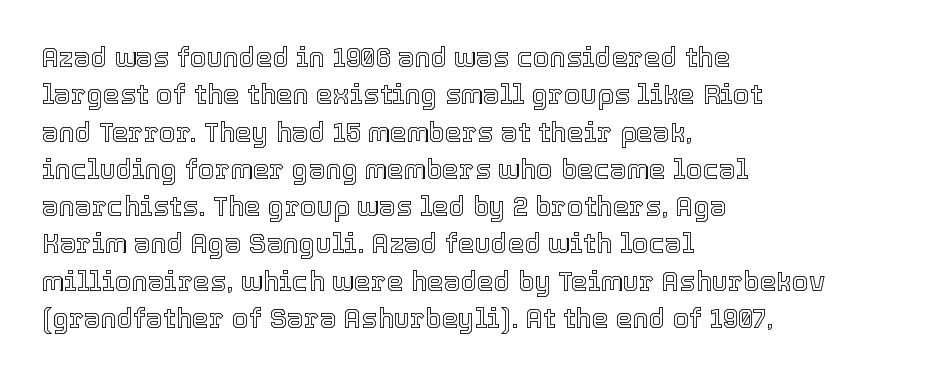
{"italic": "no", "underline": "no", "align": "left", "line_spacing": "normal", "line_spacing_ratio": 1.38, "letter_spacing": "normal", "letter_spacing_em": 0.0, "glyph_px": 27}
